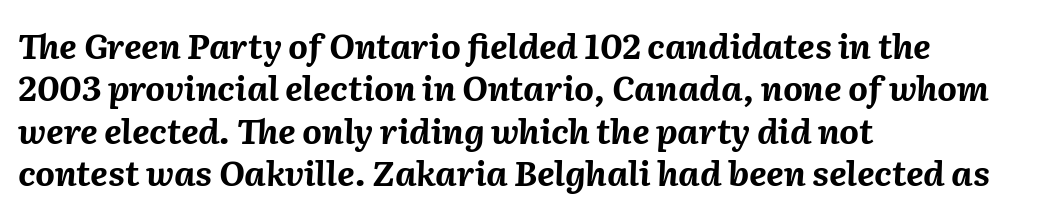
The gaps between neighbouring characters are ordinary and unremarkable. The strip under each line holds only bare page. Each new line begins a customary step beneath the previous one. All the whitespace from short lines collects on the right. The face used here is proportionally spaced, like ordinary book or web type. This is oblique type, the kind used for emphasis or titles.
